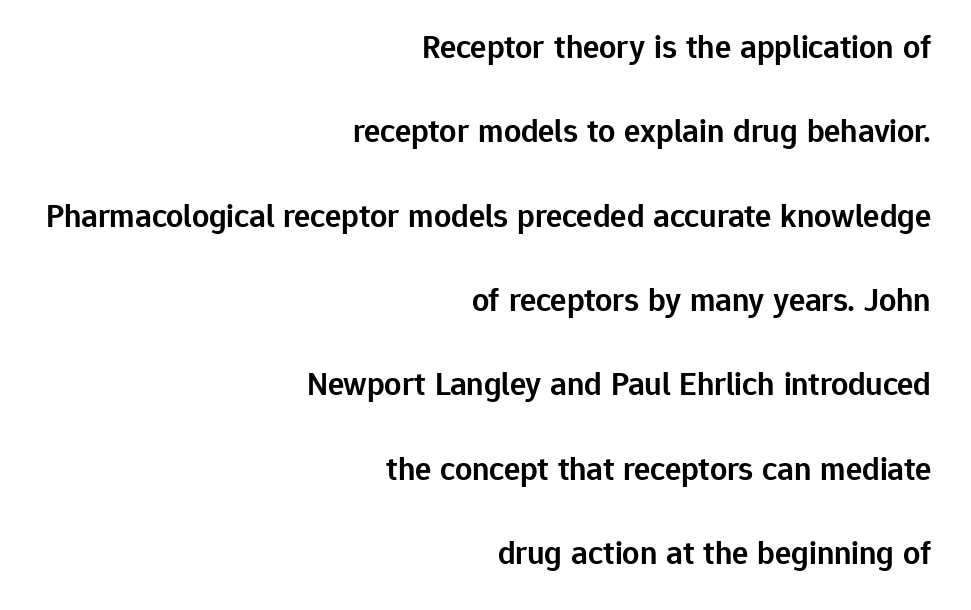
The image shows 34 px semibold sans-serif type, upright; set right-aligned, loose line spacing (2.48x), normal letter spacing, not underlined; low stroke contrast and a medium x-height.
